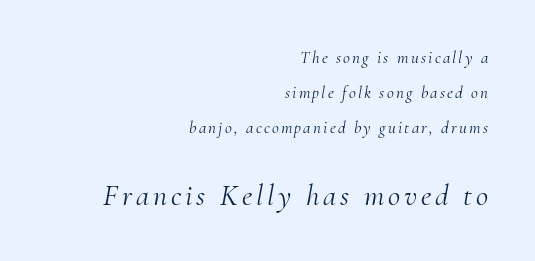
The image shows 30 px light serif type, italic (leaning right); set right-aligned, loose line spacing (2.07x), not underlined; the second (bottom) block is 1.76x larger; medium stroke contrast and a small x-height.
